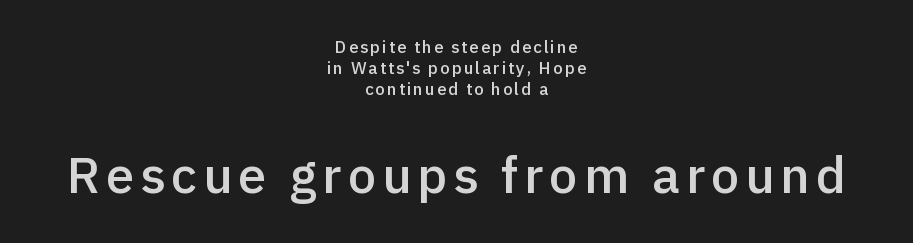
Students, observe: this is what conventionally led text looks like. No word sits above an underline. Classification — sans serif. Is this a fixed-width face? No — the glyphs have proportional, varying widths.
